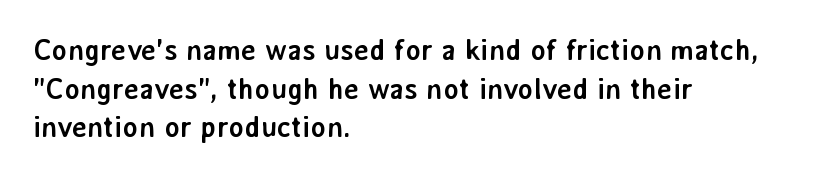
{"serif": "no", "italic": "no", "bold": "yes", "weight": "semibold", "width": "normal", "stroke_contrast": "low", "x_height": "medium", "monospaced": "no", "underline": "no", "align": "left", "line_spacing": "normal", "line_spacing_ratio": 1.33, "letter_spacing": "normal", "letter_spacing_em": 0.0, "glyph_px": 29}
